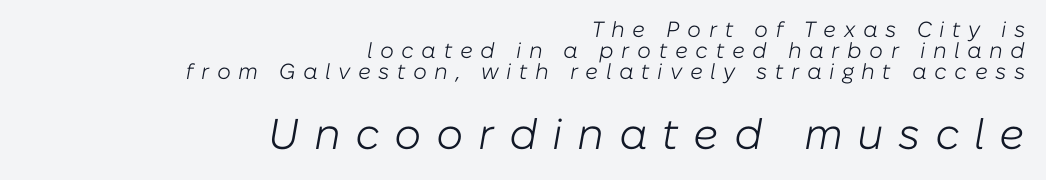
{"italic": "yes", "lean": "right", "slant_degrees": 10, "bold": "no", "weight": "light", "width": "normal", "stroke_contrast": "low", "x_height": "medium", "monospaced": "no", "underline": "no", "align": "right", "line_spacing": "tight", "line_spacing_ratio": 0.95, "letter_spacing": "wide", "letter_spacing_em": 0.34, "larger_block": "second", "size_ratio": 1.95, "glyph_px": 43}
